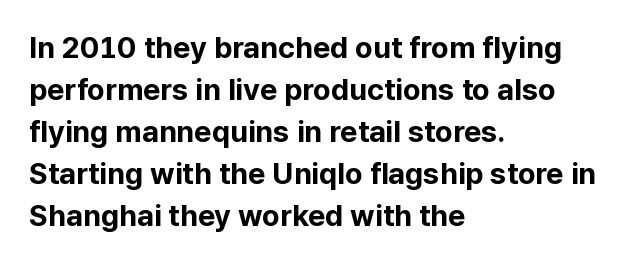
The lines sit at an ordinary, default distance from one another. Each glyph is drawn with heavy, bold strokes. Is there any slant? The stems are plumb. Descender tails drop into unmarked territory.
